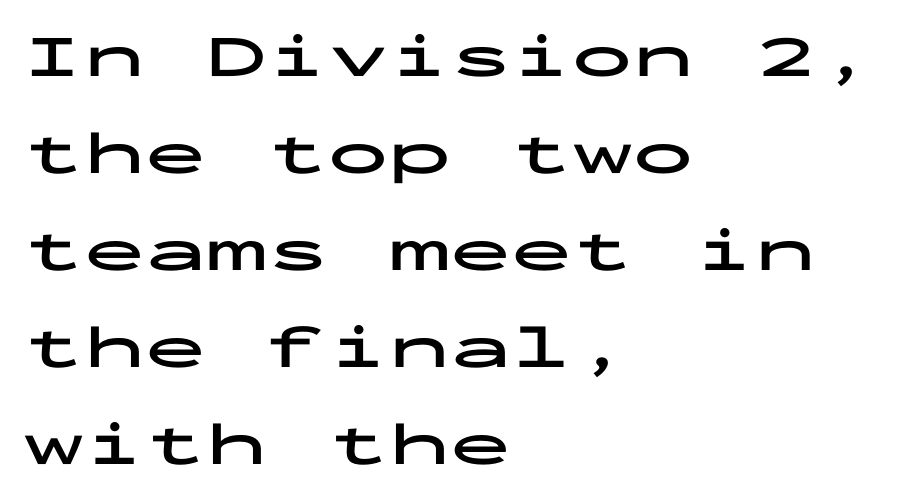
The image shows 61 px bold, wide sans-serif type, upright, monospaced; set left-aligned, normal line spacing (1.59x), normal letter spacing, not underlined; low stroke contrast and a medium x-height.
